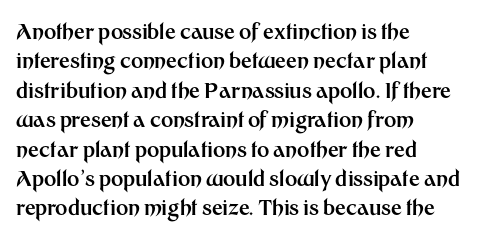
Q: Is the text bold? A: Yes.
Q: Is the text italic (slanted)? A: No, it is upright.
Q: Is the text underlined? A: No.
Q: How is the paragraph aligned? A: Left-aligned.
Q: Is the spacing between letters normal or unusually wide? A: Normal.
Q: Is the spacing between lines tight, normal or loose? A: Normal.
